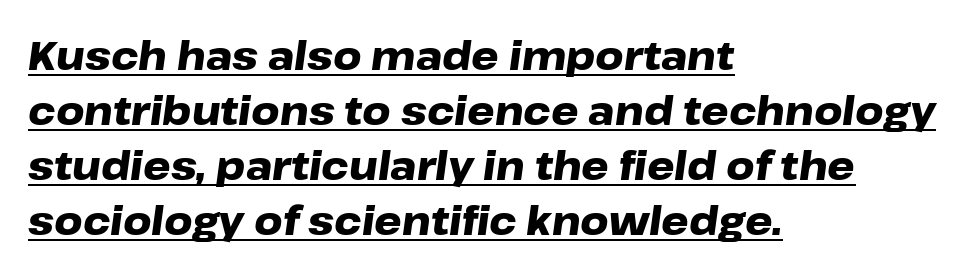
The designer left line spacing at the default. The rendering uses a bold face; every stroke is thick and dark. Is the block centered? No — it sits flush against the left margin. The passage shown is underscored from start to finish.
